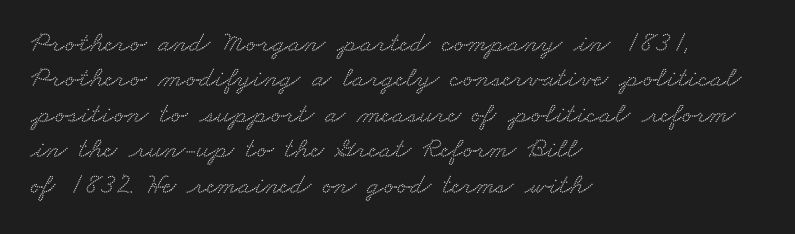
Q: Is the text underlined? A: No.
Q: How is the paragraph aligned? A: Left-aligned.
Q: Is the spacing between letters normal or unusually wide? A: Normal.
Q: Width (condensed, normal, or wide)? A: Wide.
Q: Stroke contrast? A: Low.
Q: x-height? A: Small.
Q: Monospaced? A: No.
